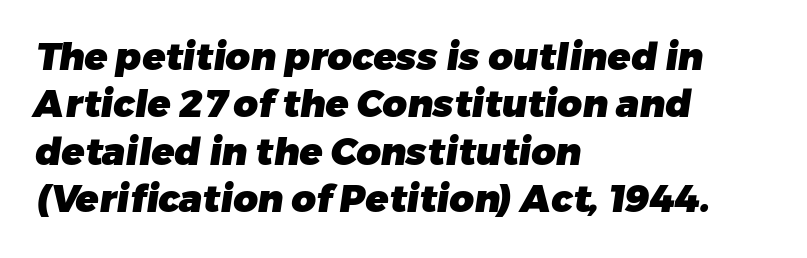
The image shows 38 px heavy sans-serif type; set left-aligned, normal line spacing (1.25x), normal letter spacing, not underlined; low stroke contrast and a medium x-height.
